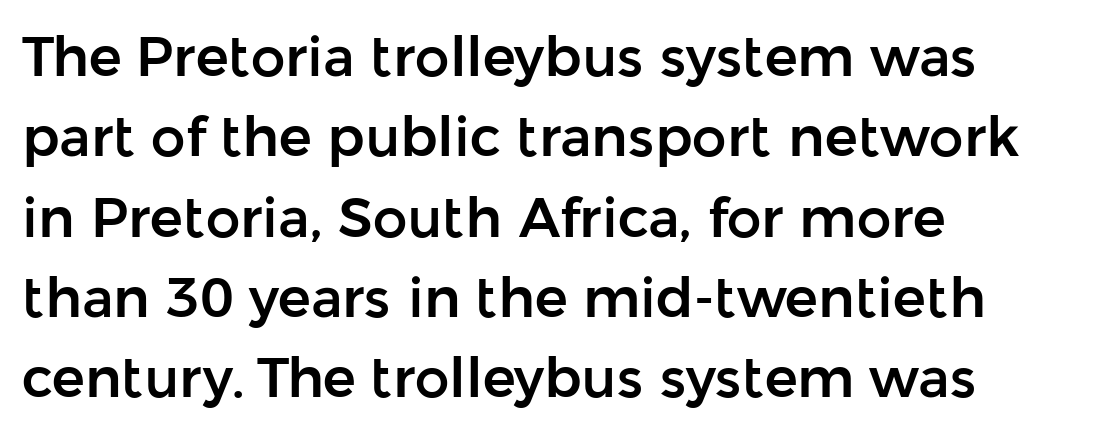
The passage shown has conventional tracking throughout. You could not count columns in this text — the font is proportionally spaced. Serifs: no, the terminals of the letterforms are clean. Line starts are locked; line ends wander.
